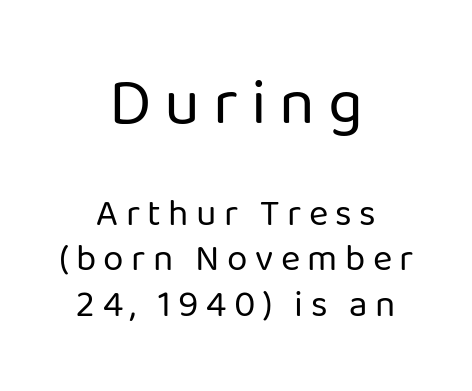
{"serif": "no", "italic": "no", "bold": "no", "weight": "regular", "width": "normal", "stroke_contrast": "low", "x_height": "medium", "monospaced": "no", "underline": "no", "align": "center", "line_spacing_ratio": 1.23, "letter_spacing": "wide", "letter_spacing_em": 0.2, "larger_block": "first", "size_ratio": 1.76, "glyph_px": 65}
